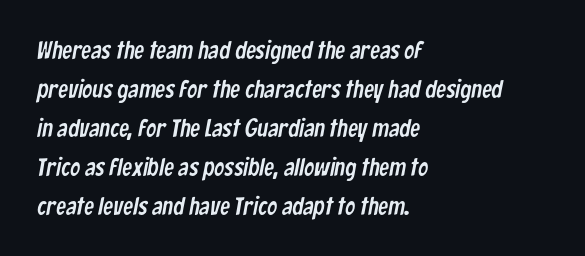
Nothing unusual about the tracking: characters are spaced as the font intends. The leading is moderate, giving the passage an even texture. Letters rest on an invisible, unmarked baseline. Leftover space on each line is placed entirely after the last word.
